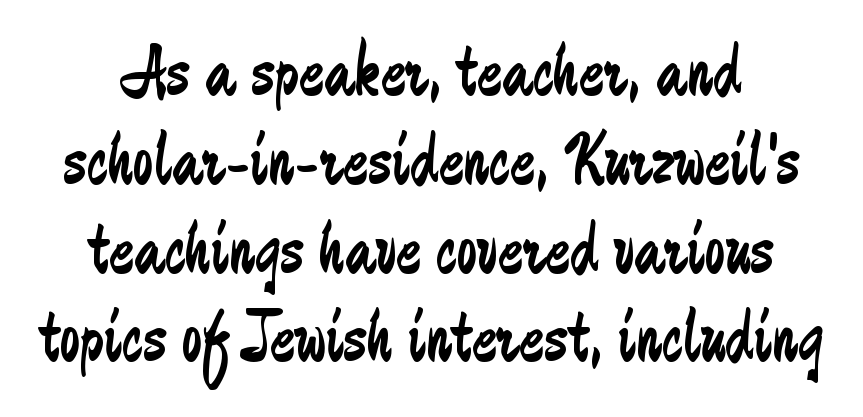
No word sits above an underline. Characters follow at the spacing the type designer built in. Is this a fixed-width face? No — the glyphs have proportional, varying widths.
